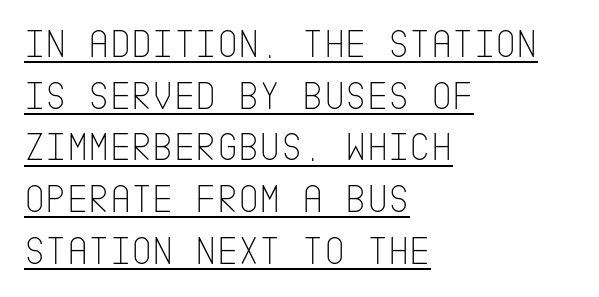
{"serif": "no", "italic": "no", "bold": "no", "weight": "thin", "width": "condensed", "stroke_contrast": "low", "x_height": "large", "underline": "yes", "align": "left", "line_spacing": "normal", "line_spacing_ratio": 1.26, "letter_spacing": "normal", "letter_spacing_em": 0.0, "glyph_px": 41}
